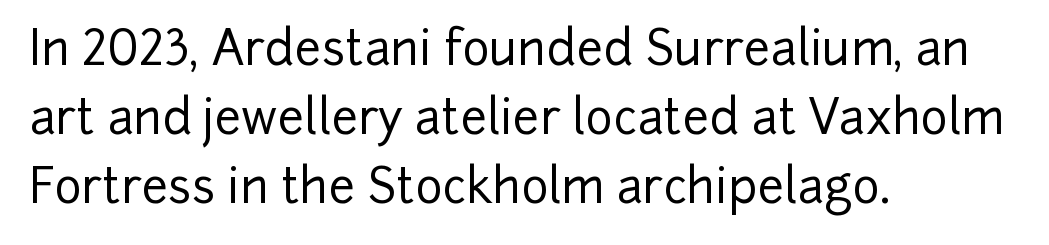
Reading down the block, your eye returns to a fixed left position each line. Descenders hang freely into open space. Compared with typical paragraphs, the rows here are spaced about the same. Do the characters align in a grid? No, the font is proportional.
